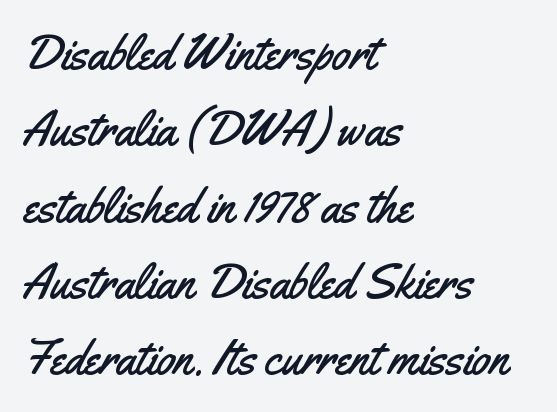
{"serif": "no", "width": "condensed", "stroke_contrast": "medium", "x_height": "small", "monospaced": "no", "underline": "no", "align": "left", "line_spacing": "normal", "line_spacing_ratio": 1.59, "letter_spacing": "normal", "letter_spacing_em": 0.0, "glyph_px": 48}
